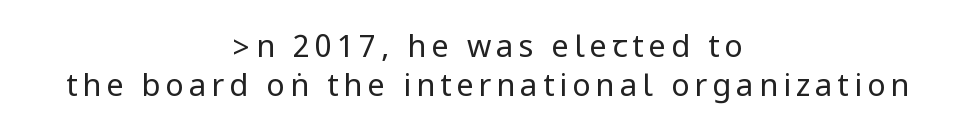
Q: Is the text bold? A: No.
Q: Is the text italic (slanted)? A: No, it is upright.
Q: Is the typeface a serif or a sans-serif typeface? A: Sans-serif.
Q: Is the text underlined? A: No.
Q: How is the paragraph aligned? A: Centered.
Q: Is the spacing between lines tight, normal or loose? A: Normal.
Q: Width (condensed, normal, or wide)? A: Condensed.
Q: Stroke contrast? A: Low.
